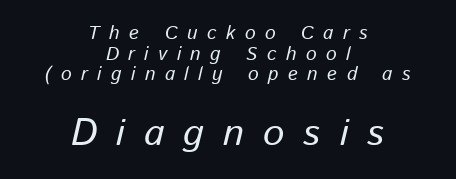
The image shows 38 px text type, italic (leaning right); set centered, tight line spacing (1.08x), unusually wide letter spacing (+0.5 em), not underlined; the second (bottom) block is 2.0x larger; low stroke contrast and a medium x-height.
